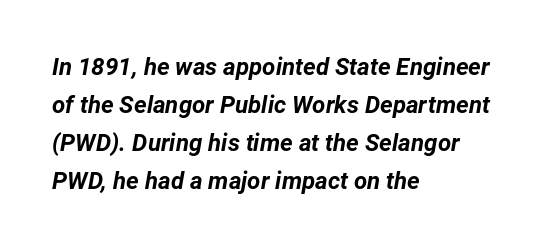
{"italic": "yes", "lean": "right", "slant_degrees": 12, "bold": "yes", "underline": "no", "align": "left", "line_spacing": "normal", "line_spacing_ratio": 1.58, "letter_spacing": "normal", "letter_spacing_em": 0.0, "glyph_px": 24}
